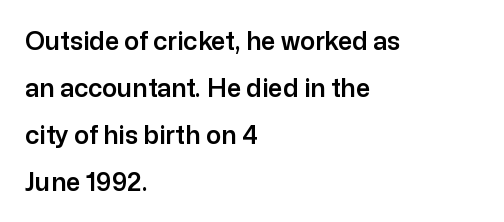
The image shows 25 px text type, upright; set left-aligned, line spacing 1.88x, normal letter spacing, not underlined.
